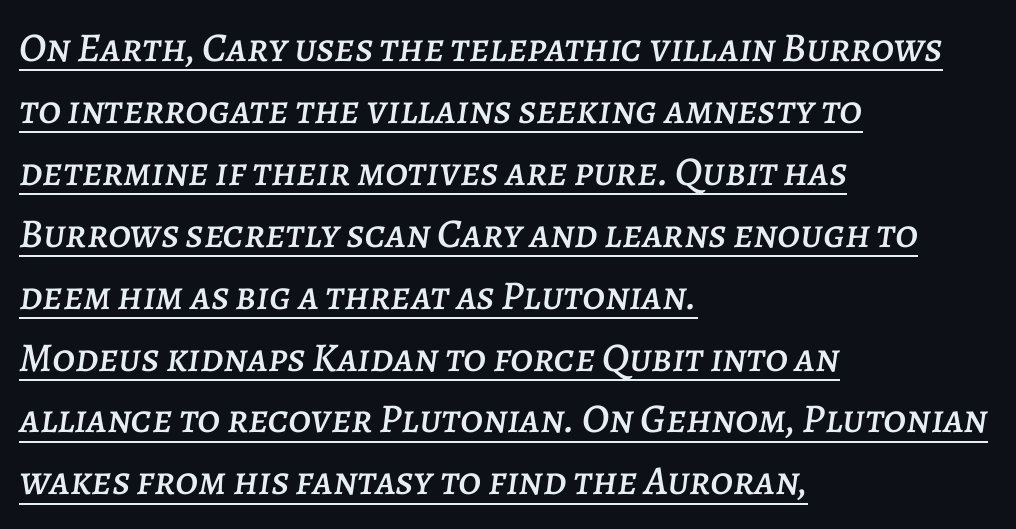
Q: Is the text italic (slanted)? A: Yes, it leans right by about 7 degrees.
Q: Is the text underlined? A: Yes.
Q: How is the paragraph aligned? A: Left-aligned.
Q: Is the spacing between letters normal or unusually wide? A: Normal.
Q: Is the spacing between lines tight, normal or loose? A: Normal.
Q: Width (condensed, normal, or wide)? A: Normal.
Q: Stroke contrast? A: Low.
Q: x-height? A: Large.
Q: Monospaced? A: No.
